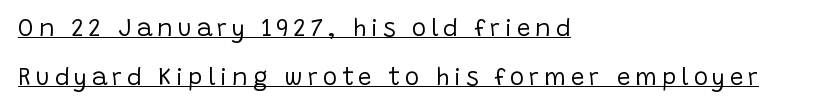
The image shows 24 px text type, upright; set left-aligned, loose line spacing (2.04x), unusually wide letter spacing (+0.2 em), underlined.
